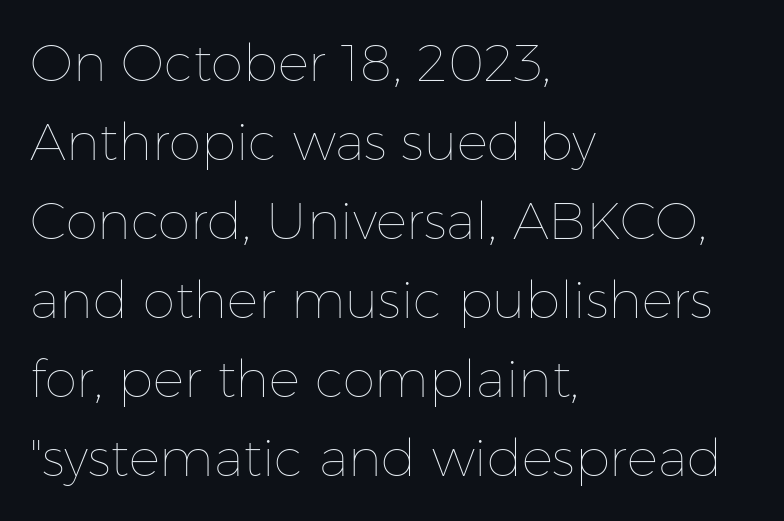
Q: Is the text bold? A: No.
Q: Is the text italic (slanted)? A: No, it is upright.
Q: Is the text underlined? A: No.
Q: How is the paragraph aligned? A: Left-aligned.
Q: Is the spacing between letters normal or unusually wide? A: Normal.
Q: Is the spacing between lines tight, normal or loose? A: Normal.
Q: Width (condensed, normal, or wide)? A: Normal.
Q: Stroke contrast? A: Low.
Q: x-height? A: Medium.
Q: Monospaced? A: No.
